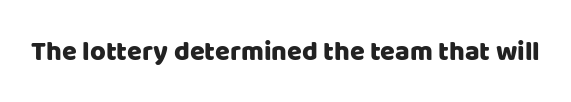
This rendering leaves character spacing at its baseline value. Has an underline been added? It has not. No italicization has been applied; the sample stays upright.
